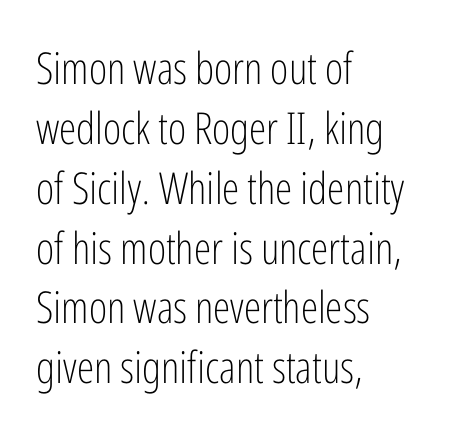
Q: Is the text bold? A: No.
Q: Is the text italic (slanted)? A: No, it is upright.
Q: Is the typeface a serif or a sans-serif typeface? A: Sans-serif.
Q: Is the text underlined? A: No.
Q: How is the paragraph aligned? A: Left-aligned.
Q: Is the spacing between letters normal or unusually wide? A: Normal.
Q: Is the spacing between lines tight, normal or loose? A: Normal.
Q: Width (condensed, normal, or wide)? A: Condensed.
Q: Stroke contrast? A: Low.
Q: x-height? A: Medium.
Q: Monospaced? A: No.
